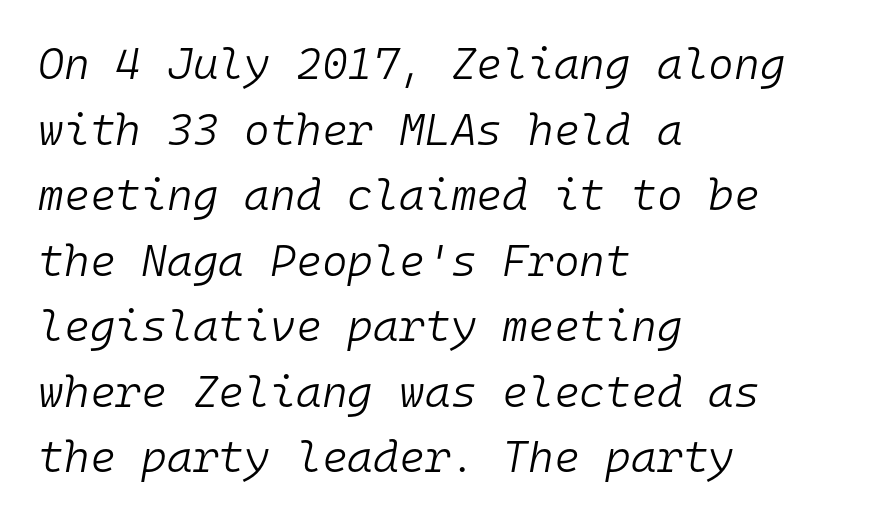
Q: Is the text bold? A: No.
Q: Is the text italic (slanted)? A: Yes, it leans right by about 10 degrees.
Q: Is the text underlined? A: No.
Q: How is the paragraph aligned? A: Left-aligned.
Q: Is the spacing between letters normal or unusually wide? A: Normal.
Q: Is the spacing between lines tight, normal or loose? A: Normal.
Q: Width (condensed, normal, or wide)? A: Normal.
Q: Stroke contrast? A: Low.
Q: x-height? A: Medium.
Q: Monospaced? A: Yes.
